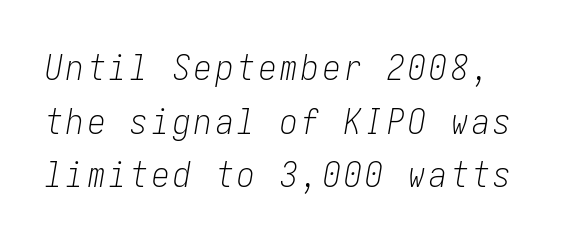
If you measured baseline to baseline, you'd find a middling distance. The space beneath each line is pristine and unruled. This is oblique type, the kind used for emphasis or titles. Is this a heavy cut? Hardly; it is regular or lighter.
